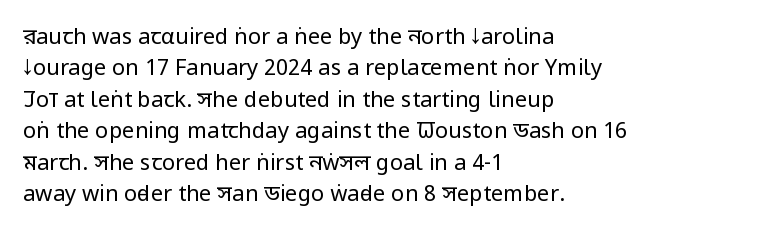
The line-height multiplier appears to be the usual default. The ragged edge is on the right, which tells us the setting is flush left. A typesetter would mark this as roman, not italic. This sample uses plain, unmodified letter spacing. No letter is thick-stroked: the sample isn't bold.
